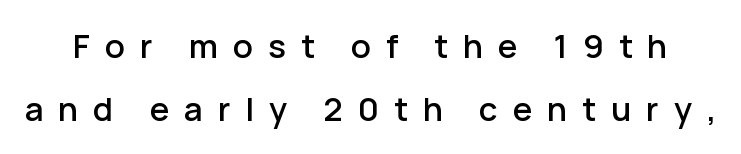
{"serif": "no", "italic": "no", "width": "normal", "stroke_contrast": "low", "x_height": "medium", "monospaced": "no", "underline": "no", "line_spacing": "loose", "line_spacing_ratio": 1.92, "letter_spacing": "wide", "letter_spacing_em": 0.45, "glyph_px": 33}
